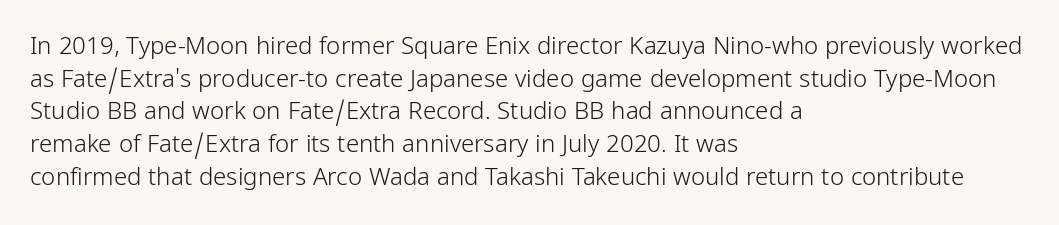
Plain, unruled lines of type. Ordinary non-slanted type is in use. Does extra space separate the letters? No, they use regular spacing. This is not heavy type; no bold has been used. These lines sit exactly where default settings would place them. Reading down the block, your eye returns to a fixed left position each line.
